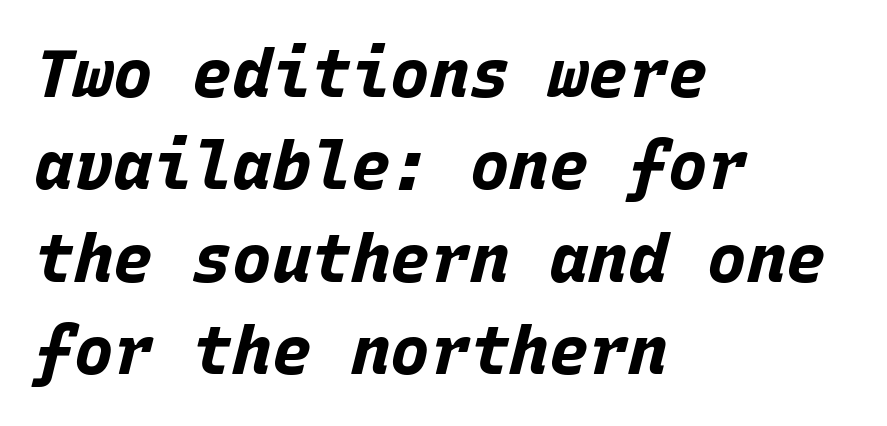
Q: Is the text bold? A: Yes.
Q: Is the text italic (slanted)? A: Yes, it leans right by about 15 degrees.
Q: Is the text underlined? A: No.
Q: How is the paragraph aligned? A: Left-aligned.
Q: Is the spacing between letters normal or unusually wide? A: Normal.
Q: Is the spacing between lines tight, normal or loose? A: Normal.
Q: Width (condensed, normal, or wide)? A: Normal.
Q: Stroke contrast? A: Low.
Q: x-height? A: Large.
Q: Monospaced? A: Yes.
